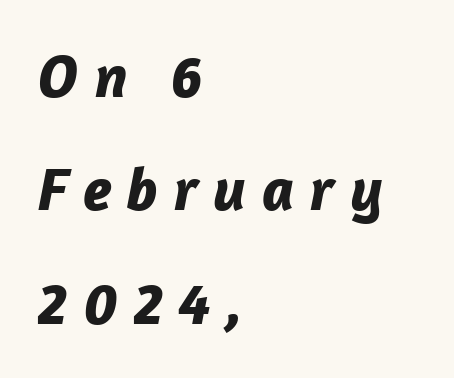
Q: Is the text bold? A: Yes.
Q: Is the text italic (slanted)? A: Yes, it leans right by about 12 degrees.
Q: Is the text underlined? A: No.
Q: How is the paragraph aligned? A: Left-aligned.
Q: Is the spacing between letters normal or unusually wide? A: Unusually wide.
Q: Width (condensed, normal, or wide)? A: Normal.
Q: Stroke contrast? A: Low.
Q: x-height? A: Medium.
Q: Monospaced? A: No.
